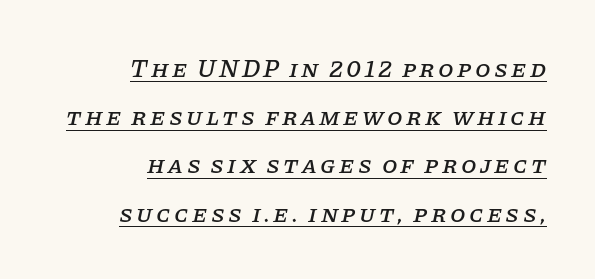
Q: Is the text italic (slanted)? A: Yes, it leans right by about 11 degrees.
Q: Is the text underlined? A: Yes.
Q: How is the paragraph aligned? A: Right-aligned.
Q: Is the spacing between lines tight, normal or loose? A: Loose.
